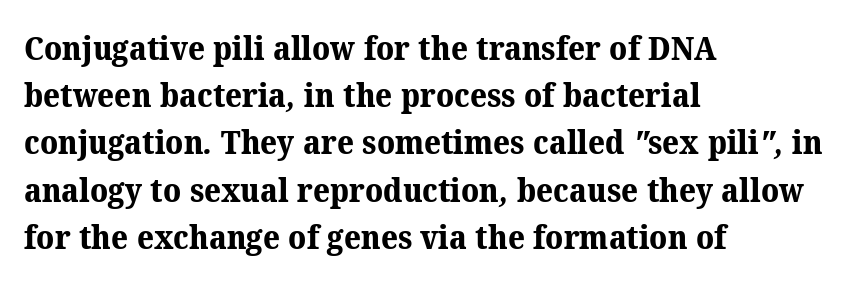
{"serif": "yes", "bold": "yes", "weight": "bold", "width": "normal", "stroke_contrast": "medium", "x_height": "medium", "monospaced": "no", "underline": "no", "align": "left", "line_spacing": "normal", "line_spacing_ratio": 1.43, "letter_spacing": "normal", "letter_spacing_em": 0.0, "glyph_px": 33}
